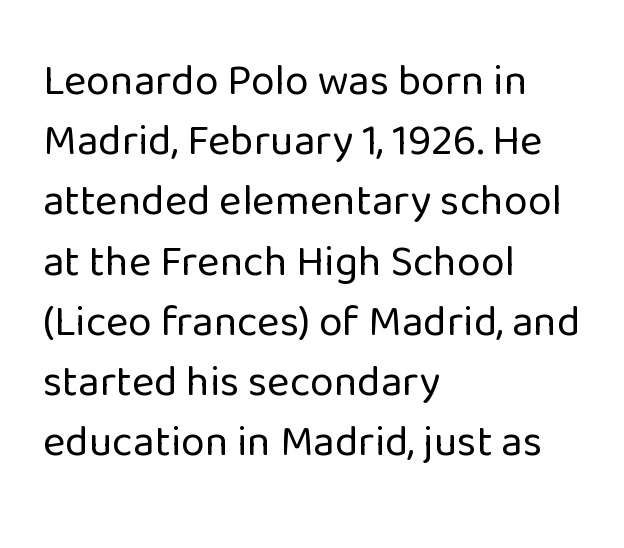
The image shows 43 px regular-weight sans-serif type, upright; set left-aligned, normal line spacing (1.4x), normal letter spacing, not underlined; low stroke contrast and a medium x-height.
